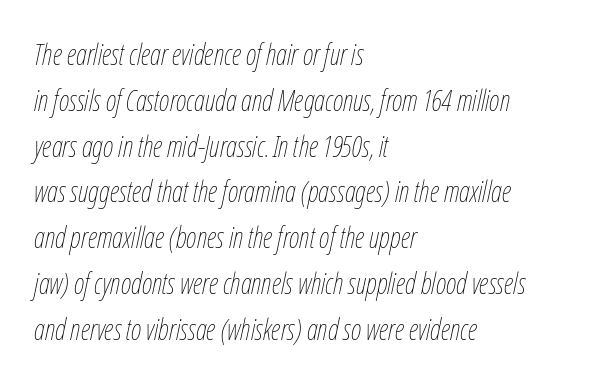
The image shows 29 px thin, condensed type, italic (leaning right); set left-aligned, normal line spacing (1.58x), normal letter spacing, not underlined; low stroke contrast and a medium x-height.
